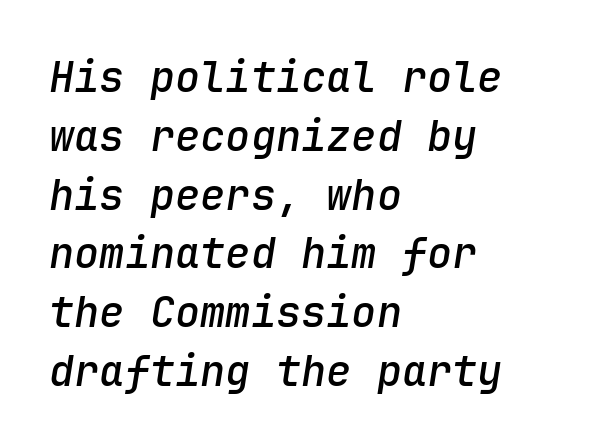
The horizontal fit of the characters is conventional and even. The rendering applies a slant to the glyphs. Which margin do the lines hug? The left one — the right edge is uneven. The strokes are fattened partway — semibold, not bold.
